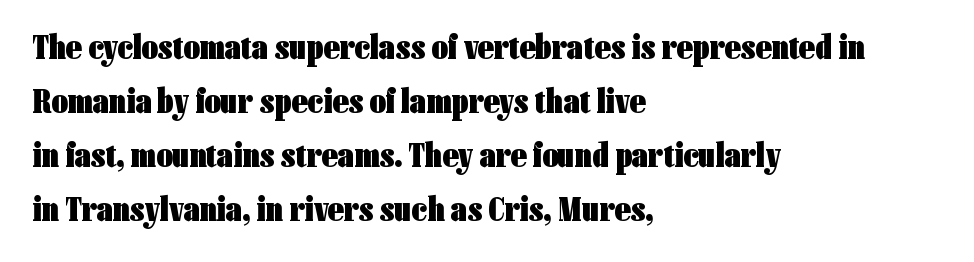
The image shows 35 px heavy, condensed sans-serif type, upright; set left-aligned, normal line spacing (1.54x), normal letter spacing, not underlined; low stroke contrast and a medium x-height.
